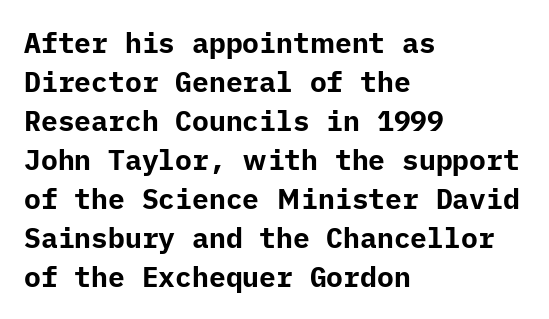
{"serif": "no", "italic": "no", "bold": "yes", "weight": "bold", "width": "normal", "stroke_contrast": "low", "x_height": "medium", "underline": "no", "align": "left", "line_spacing": "normal", "line_spacing_ratio": 1.39, "letter_spacing": "normal", "letter_spacing_em": 0.0, "glyph_px": 28}
